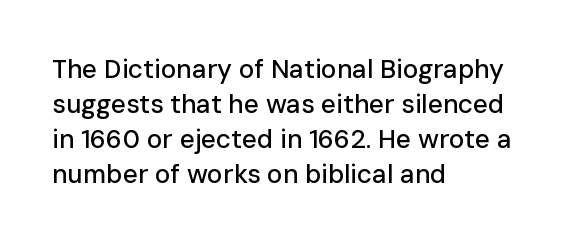
Q: Is the text italic (slanted)? A: No, it is upright.
Q: Is the text underlined? A: No.
Q: How is the paragraph aligned? A: Left-aligned.
Q: Is the spacing between letters normal or unusually wide? A: Normal.
Q: Is the spacing between lines tight, normal or loose? A: Normal.
